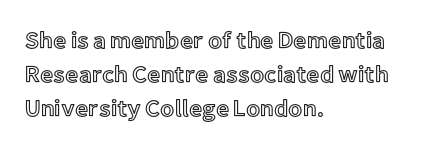
Clear beneath every line of the passage. Notice how descenders clear the ascenders below comfortably — that's standard leading. In terms of letterspacing, this is plain default setting. The lettering stays uniformly vertical, giving the passage a roman look. The lines in this sample share a left origin and differ only in where they stop.
